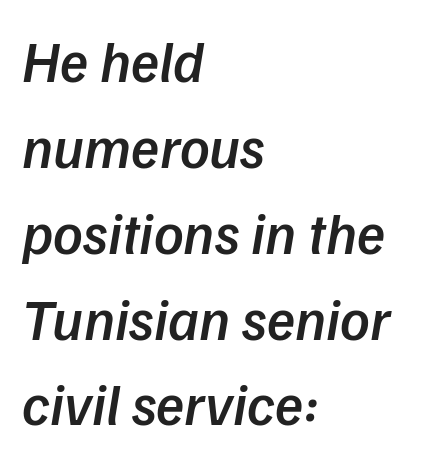
{"italic": "yes", "lean": "right", "slant_degrees": 9, "bold": "semi", "weight": "semibold", "width": "normal", "stroke_contrast": "low", "x_height": "medium", "monospaced": "no", "underline": "no", "align": "left", "line_spacing": "normal", "line_spacing_ratio": 1.48, "letter_spacing": "normal", "letter_spacing_em": 0.0, "glyph_px": 58}
